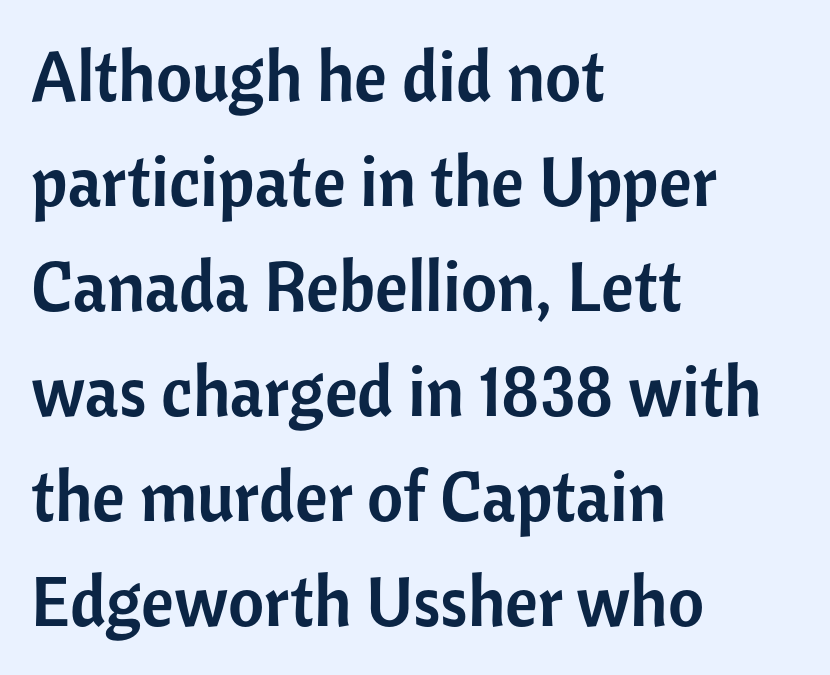
{"serif": "no", "italic": "no", "width": "normal", "stroke_contrast": "low", "x_height": "medium", "monospaced": "no", "underline": "no", "align": "left", "line_spacing": "normal", "line_spacing_ratio": 1.5, "letter_spacing": "normal", "letter_spacing_em": 0.0, "glyph_px": 70}
